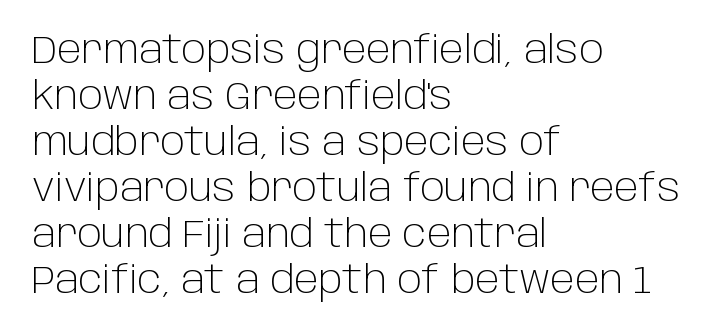
This is roman type, the default non-slanted kind. The glyphs in this specimen are sans serif. The rendering uses natural spacing where letterforms have individual widths. The font is comparable to plain body text, perhaps lighter. Type without underlining.
